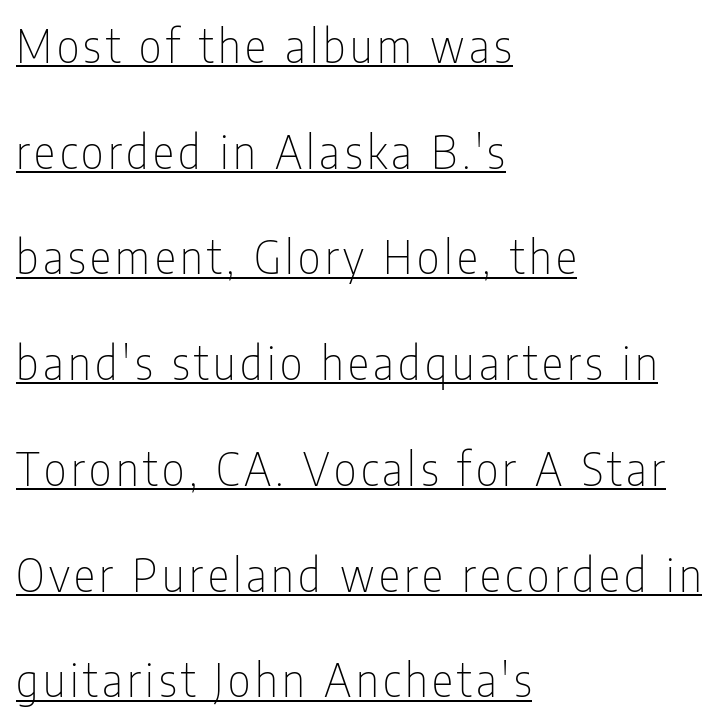
{"serif": "no", "italic": "no", "bold": "no", "weight": "thin", "width": "condensed", "stroke_contrast": "low", "x_height": "medium", "monospaced": "no", "underline": "yes", "align": "left", "line_spacing": "loose", "line_spacing_ratio": 2.35, "glyph_px": 45}
